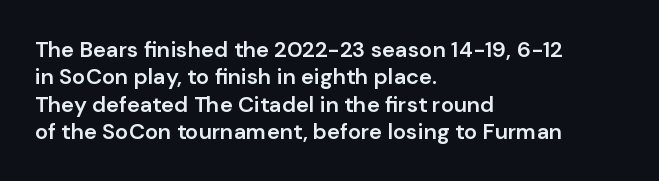
Typographic density is moderately raised because the face is semibold. Vertical strokes here are truly vertical. Between one letter and the next there's only the usual sliver of space. The setting favours the left margin, as ordinary paragraphs usually do.
